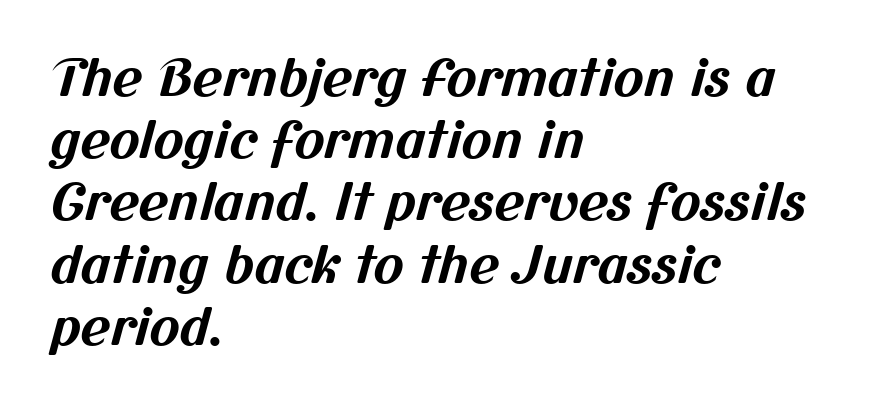
Q: Is the text bold? A: Yes.
Q: Is the typeface a serif or a sans-serif typeface? A: Sans-serif.
Q: Is the text underlined? A: No.
Q: How is the paragraph aligned? A: Left-aligned.
Q: Is the spacing between letters normal or unusually wide? A: Normal.
Q: Width (condensed, normal, or wide)? A: Normal.
Q: Stroke contrast? A: Medium.
Q: x-height? A: Medium.
Q: Monospaced? A: No.
